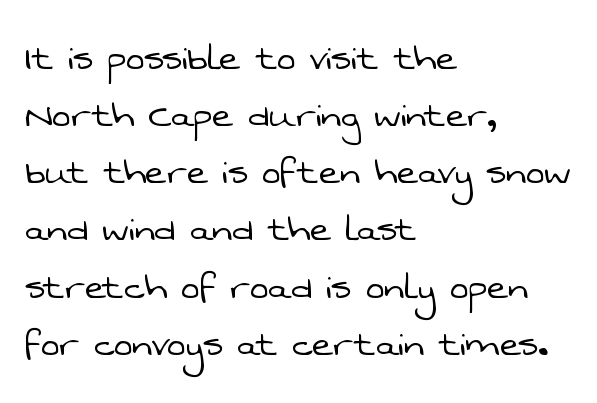
Where is the straight margin? On the left. This rendering features lettering with no underline. I'd call this a sans setting — the letters go barefoot. A normal amount of white space separates one row of letters from the next.
